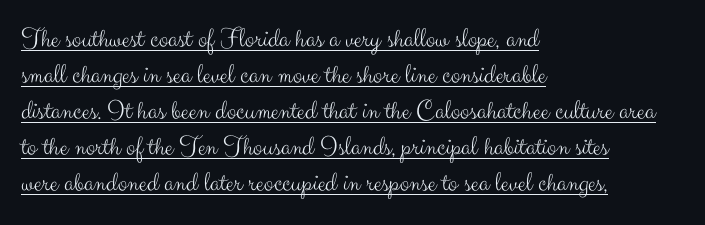
Unbolded letterforms with no extra heft. Caption: lettering with a line underneath. Honestly, the row spacing looks completely unremarkable. Here the glyphs are tracked normally, forming tight word shapes. The rag falls on the right side of this text block.
